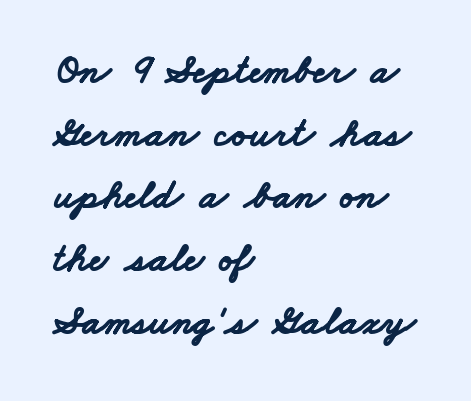
{"serif": "no", "bold": "yes", "weight": "bold", "width": "wide", "stroke_contrast": "low", "x_height": "small", "monospaced": "no", "underline": "no", "align": "left", "line_spacing": "normal", "line_spacing_ratio": 1.53, "letter_spacing": "normal", "letter_spacing_em": 0.0, "glyph_px": 41}
